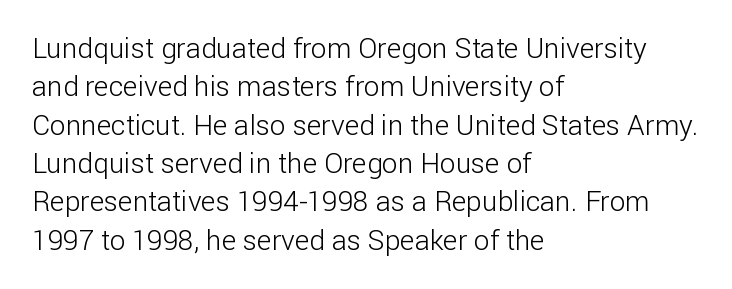
Casual observation: everything's shoved over to the left. Stroke mass is kept to a normal reading level or below. The letterforms sit shoulder to shoulder at normal distance. How would I describe the line gaps? Plain and ordinary. A roman cut, with each character standing at attention. Do the characters align in a grid? No, the font is proportional.
